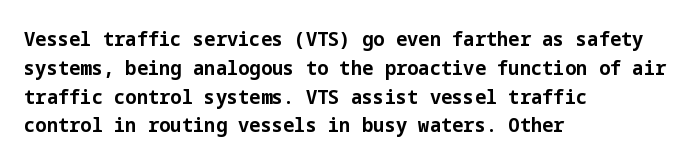
The image shows 20 px bold type, upright; set left-aligned, normal line spacing (1.44x), normal letter spacing, not underlined.
